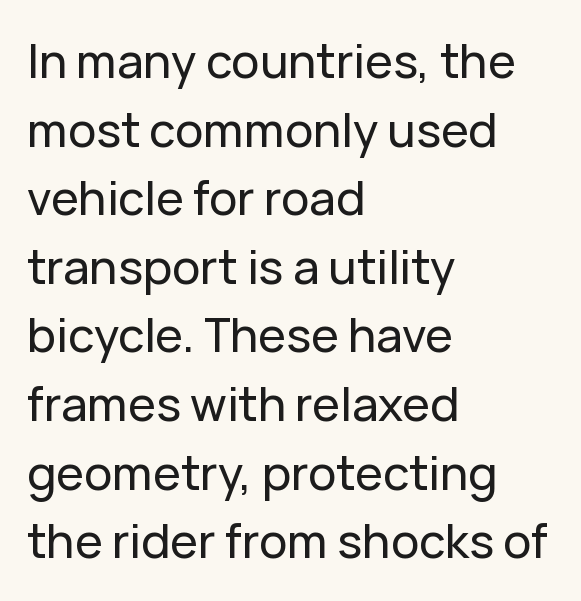
The image shows 47 px sans-serif type, upright; set left-aligned, normal line spacing (1.46x), normal letter spacing, not underlined; low stroke contrast and a medium x-height.
